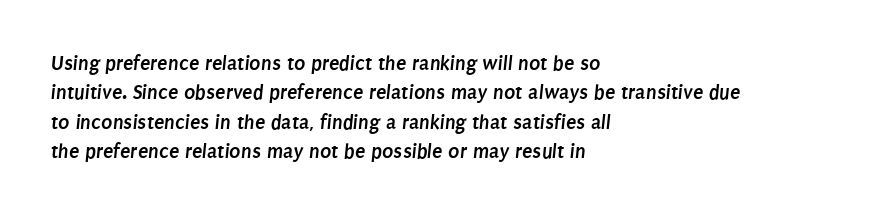
{"bold": "yes", "underline": "no", "align": "left", "line_spacing": "normal", "line_spacing_ratio": 1.4, "letter_spacing": "normal", "letter_spacing_em": 0.0, "glyph_px": 21}
